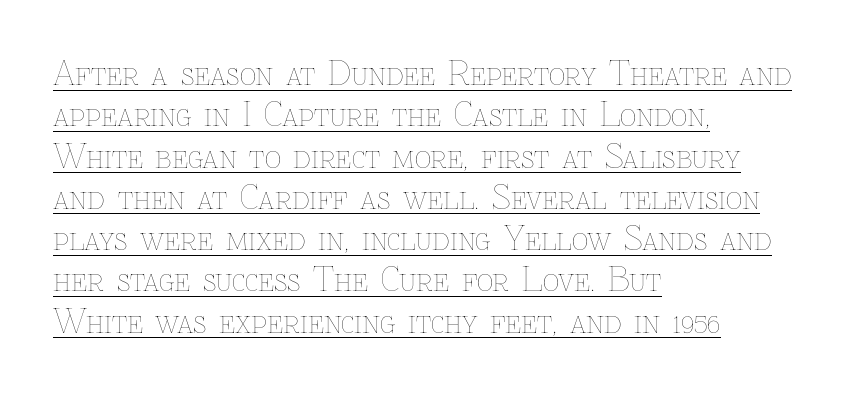
{"italic": "no", "bold": "no", "weight": "thin", "width": "normal", "stroke_contrast": "low", "x_height": "medium", "monospaced": "no", "underline": "yes", "align": "left", "line_spacing": "normal", "line_spacing_ratio": 1.29, "letter_spacing": "normal", "letter_spacing_em": 0.0, "glyph_px": 32}
